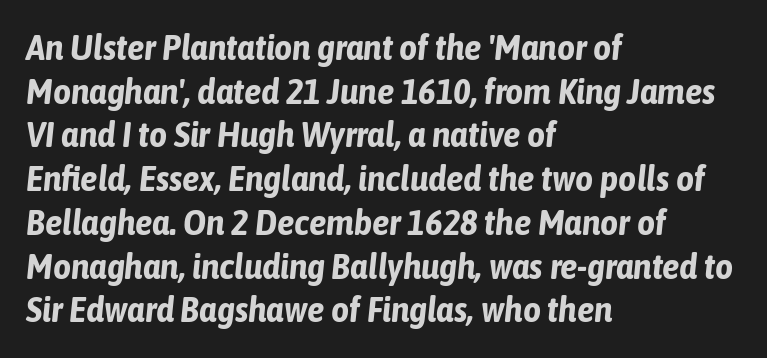
Q: Is the text bold? A: Yes.
Q: Is the text italic (slanted)? A: Yes, it leans right by about 6 degrees.
Q: Is the text underlined? A: No.
Q: How is the paragraph aligned? A: Left-aligned.
Q: Is the spacing between letters normal or unusually wide? A: Normal.
Q: Is the spacing between lines tight, normal or loose? A: Normal.
Q: Width (condensed, normal, or wide)? A: Condensed.
Q: Stroke contrast? A: Low.
Q: x-height? A: Medium.
Q: Monospaced? A: No.
